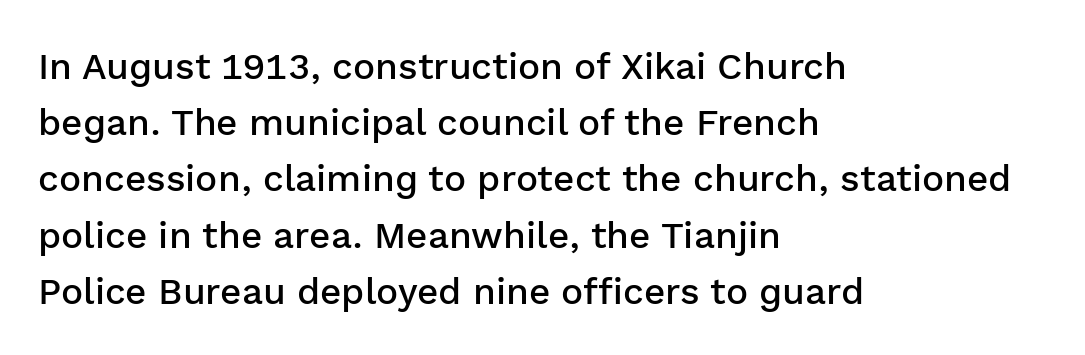
The image shows 37 px semibold sans-serif type, upright; set left-aligned, normal line spacing (1.52x), normal letter spacing, not underlined; low stroke contrast and a medium x-height.
